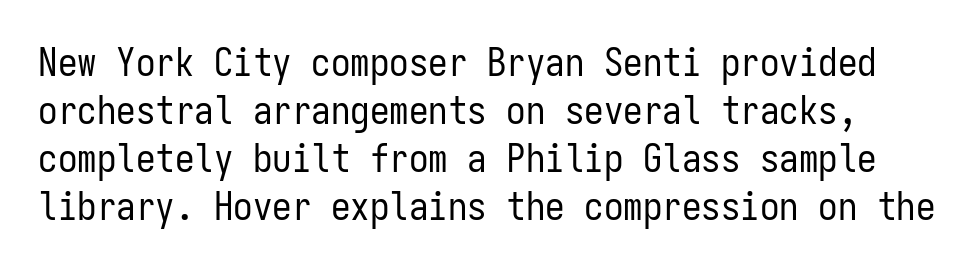
Q: Is the text bold? A: No.
Q: Is the text italic (slanted)? A: No, it is upright.
Q: Is the typeface a serif or a sans-serif typeface? A: Sans-serif.
Q: Is the text underlined? A: No.
Q: Is the spacing between letters normal or unusually wide? A: Normal.
Q: Width (condensed, normal, or wide)? A: Condensed.
Q: Stroke contrast? A: Low.
Q: x-height? A: Medium.
Q: Monospaced? A: Yes.
